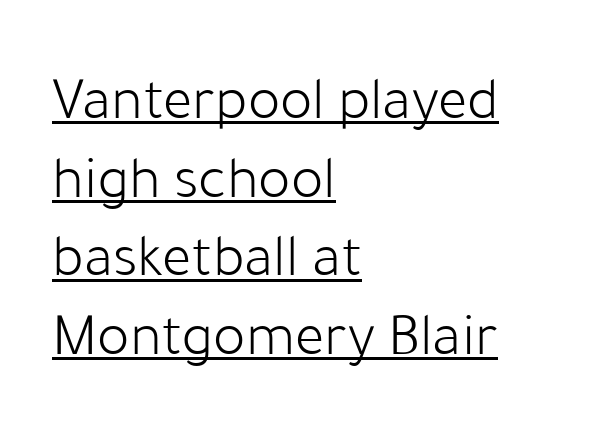
The passage shown is typed in a proportional face where columns would drift. The typesetting does not lean heavy: it is not bold. The lines are quadded left. The type family on display is of the sans-serif kind. Normally led — the rows are evenly, conventionally spaced. In designer terms, the underline attribute is active on this setting.
